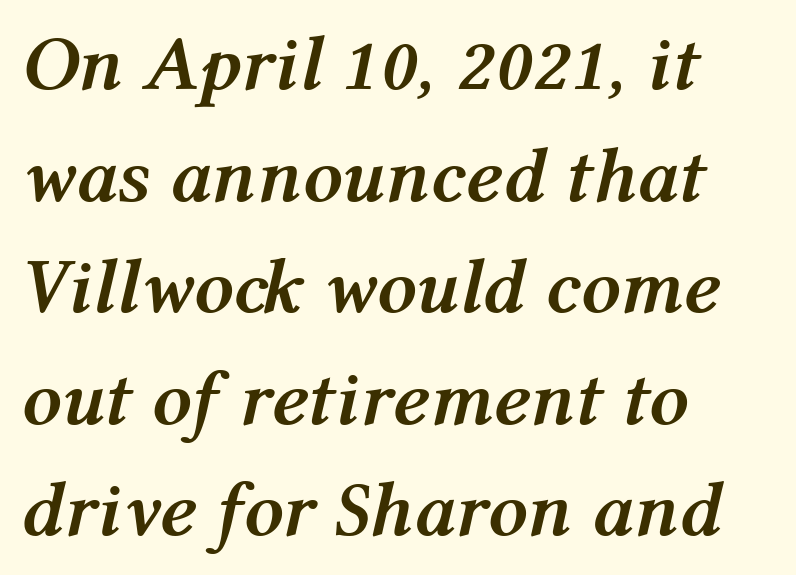
Q: Is the text bold? A: Yes.
Q: Is the text italic (slanted)? A: Yes, it leans right by about 12 degrees.
Q: Is the text underlined? A: No.
Q: How is the paragraph aligned? A: Left-aligned.
Q: Is the spacing between letters normal or unusually wide? A: Normal.
Q: Is the spacing between lines tight, normal or loose? A: Normal.
Q: Width (condensed, normal, or wide)? A: Normal.
Q: Stroke contrast? A: Medium.
Q: x-height? A: Medium.
Q: Monospaced? A: No.
